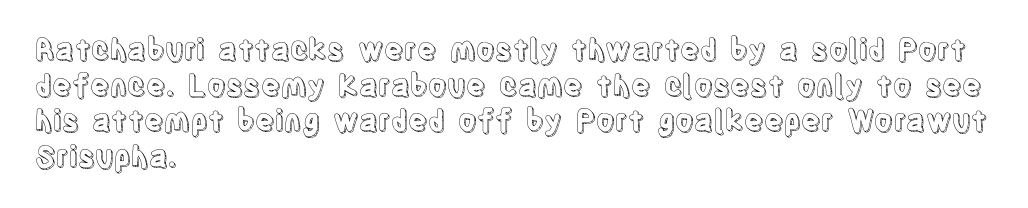
Anything drawn beneath the words? Only blank space. Standard letterfit; no display-style spreading of the glyphs. Spacing verdict: proportional, widths tailored to each character. Line starts are locked; line ends wander. Italic? Not at all — the glyphs are vertical.
